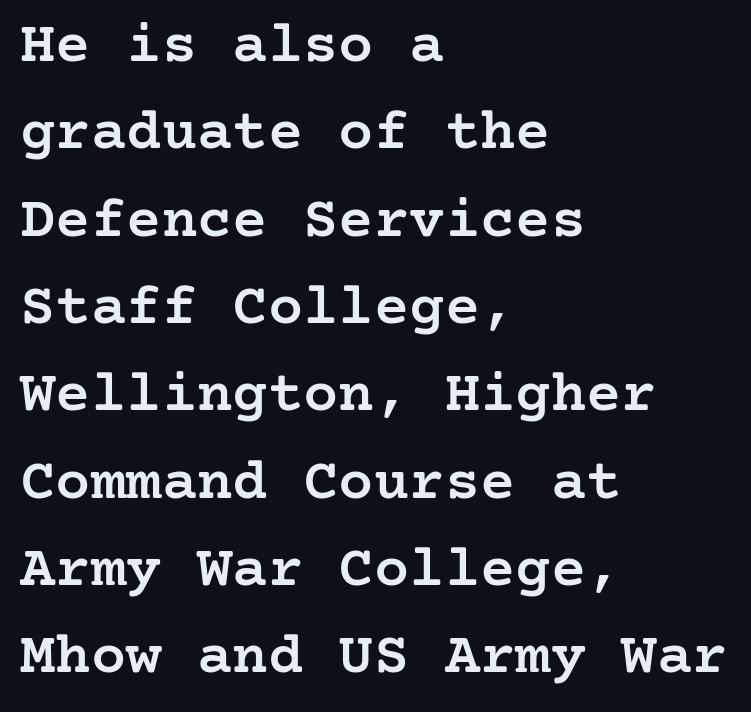
Q: Is the text bold? A: Semi-bold.
Q: Is the text italic (slanted)? A: No, it is upright.
Q: Is the typeface a serif or a sans-serif typeface? A: Serif.
Q: Is the text underlined? A: No.
Q: How is the paragraph aligned? A: Left-aligned.
Q: Is the spacing between letters normal or unusually wide? A: Normal.
Q: Is the spacing between lines tight, normal or loose? A: Normal.
Q: Width (condensed, normal, or wide)? A: Normal.
Q: Stroke contrast? A: Low.
Q: x-height? A: Medium.
